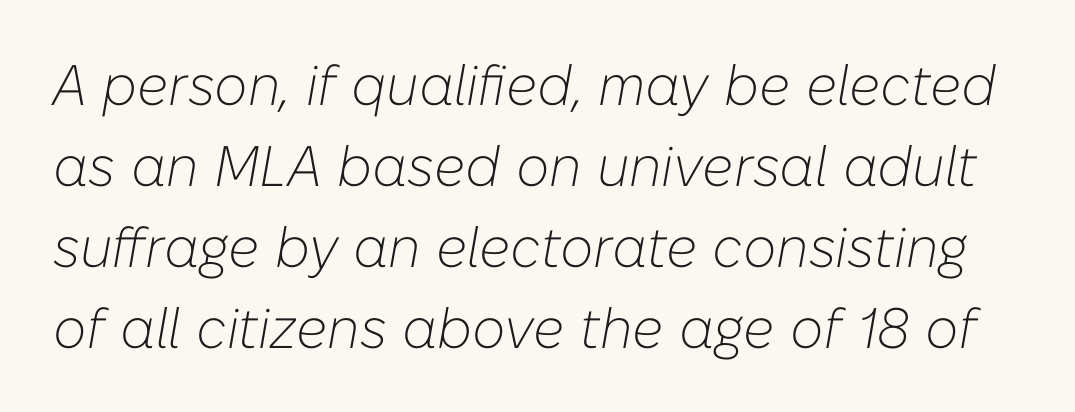
Letters rest on an invisible, unmarked baseline. Weight: not bold — regular or lighter. The passage shown leans; its letterforms are oblique. Spacing verdict: proportional, widths tailored to each character. Observe the ordinary spacing: letters are neighbours, not strangers. Whoever set this chose a conventional vertical rhythm.
